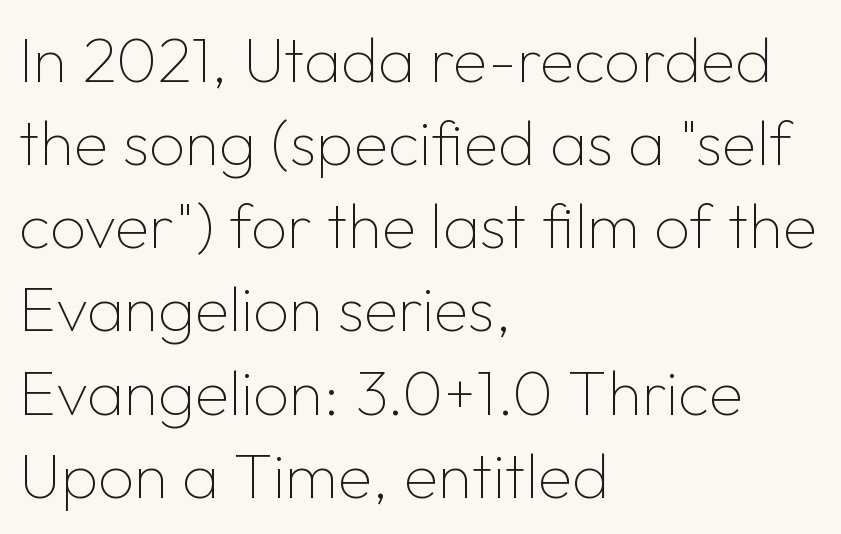
Q: Is the text bold? A: No.
Q: Is the text italic (slanted)? A: No, it is upright.
Q: Is the typeface a serif or a sans-serif typeface? A: Sans-serif.
Q: Is the text underlined? A: No.
Q: How is the paragraph aligned? A: Left-aligned.
Q: Is the spacing between letters normal or unusually wide? A: Normal.
Q: Is the spacing between lines tight, normal or loose? A: Normal.
Q: Width (condensed, normal, or wide)? A: Normal.
Q: Stroke contrast? A: Low.
Q: x-height? A: Medium.
Q: Monospaced? A: No.
